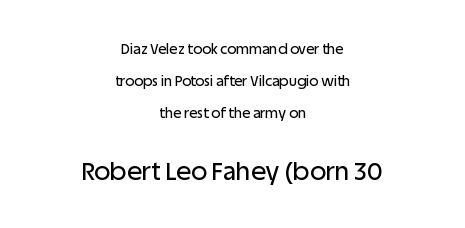
{"italic": "no", "underline": "no", "align": "center", "line_spacing": "loose", "line_spacing_ratio": 2.29, "letter_spacing": "normal", "letter_spacing_em": 0.0, "larger_block": "second", "size_ratio": 1.79, "glyph_px": 25}
